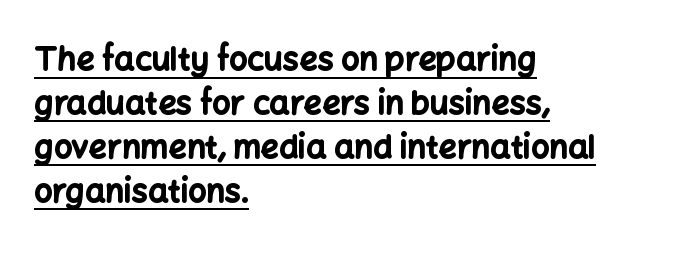
{"serif": "no", "italic": "no", "bold": "yes", "weight": "bold", "width": "normal", "stroke_contrast": "low", "x_height": "medium", "monospaced": "no", "underline": "yes", "align": "left", "line_spacing": "normal", "line_spacing_ratio": 1.37, "letter_spacing": "normal", "letter_spacing_em": 0.0, "glyph_px": 32}
